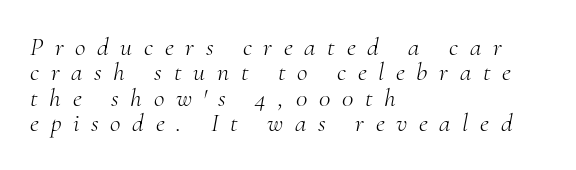
Q: Is the text bold? A: No.
Q: Is the text italic (slanted)? A: Yes, it leans right by about 10 degrees.
Q: Is the text underlined? A: No.
Q: How is the paragraph aligned? A: Left-aligned.
Q: Is the spacing between letters normal or unusually wide? A: Unusually wide.
Q: Is the spacing between lines tight, normal or loose? A: Tight.
